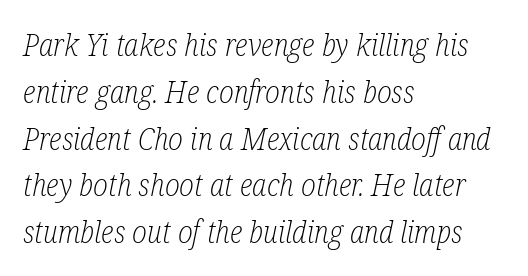
The image shows 30 px light, condensed serif type, italic (leaning right); set left-aligned, normal line spacing (1.56x), normal letter spacing, not underlined; low stroke contrast and a medium x-height.
